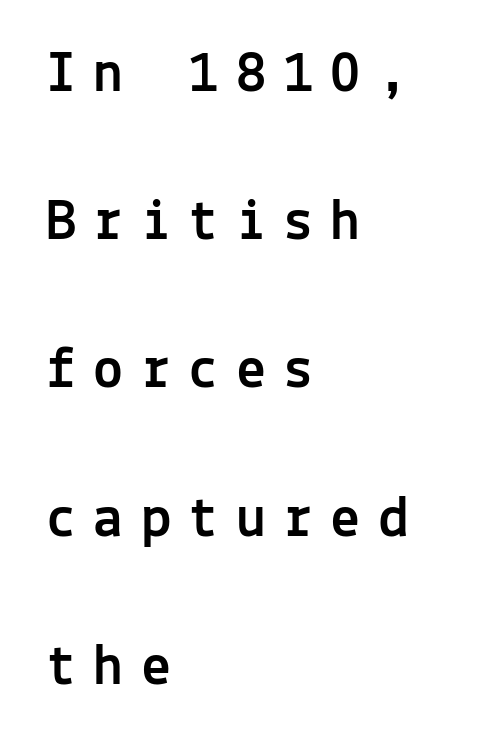
If you drew a line through each stem, it would be perfectly vertical. These lines have a slow, spaced-out rhythm from letter to letter. The rendering anchors every line to the left-hand side. The rendering shows plain stroke endings on the letterforms — a sans-serif design.
